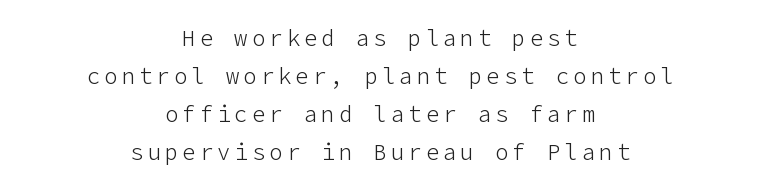
Both edges are ragged and mirror each other, which tells us the setting is centered. No extra ink here — the face is not bold. Do the letters lean? They stand straight. Descenders hang freely into open space.
